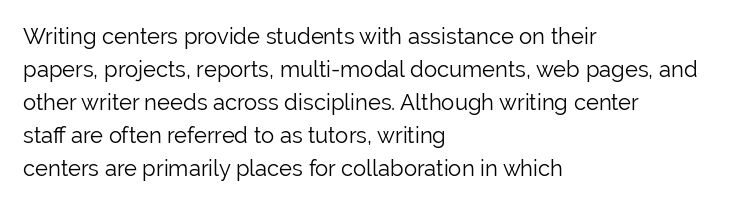
{"italic": "no", "bold": "no", "underline": "no", "align": "left", "line_spacing": "normal", "line_spacing_ratio": 1.5, "letter_spacing": "normal", "letter_spacing_em": 0.0, "glyph_px": 22}
